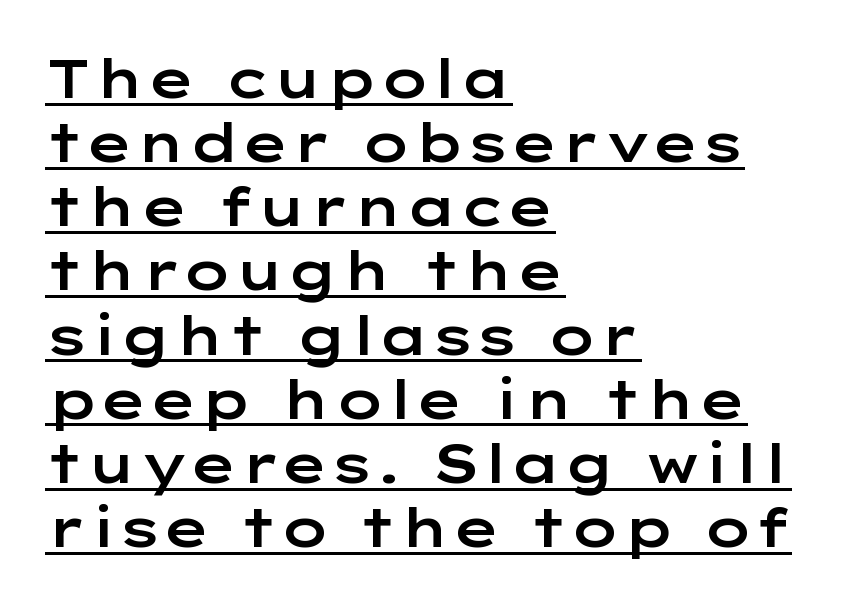
Q: Is the text italic (slanted)? A: No, it is upright.
Q: Is the typeface a serif or a sans-serif typeface? A: Sans-serif.
Q: Is the text underlined? A: Yes.
Q: How is the paragraph aligned? A: Left-aligned.
Q: Is the spacing between letters normal or unusually wide? A: Normal.
Q: Width (condensed, normal, or wide)? A: Wide.
Q: Stroke contrast? A: Low.
Q: x-height? A: Medium.
Q: Monospaced? A: No.
